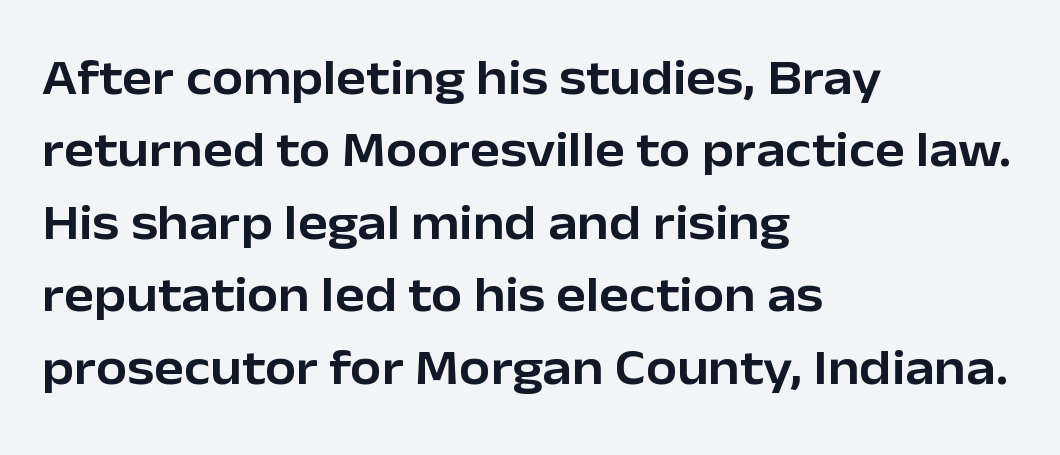
The image shows 50 px sans-serif type, upright; set left-aligned, normal line spacing (1.45x), normal letter spacing, not underlined; low stroke contrast and a medium x-height.
